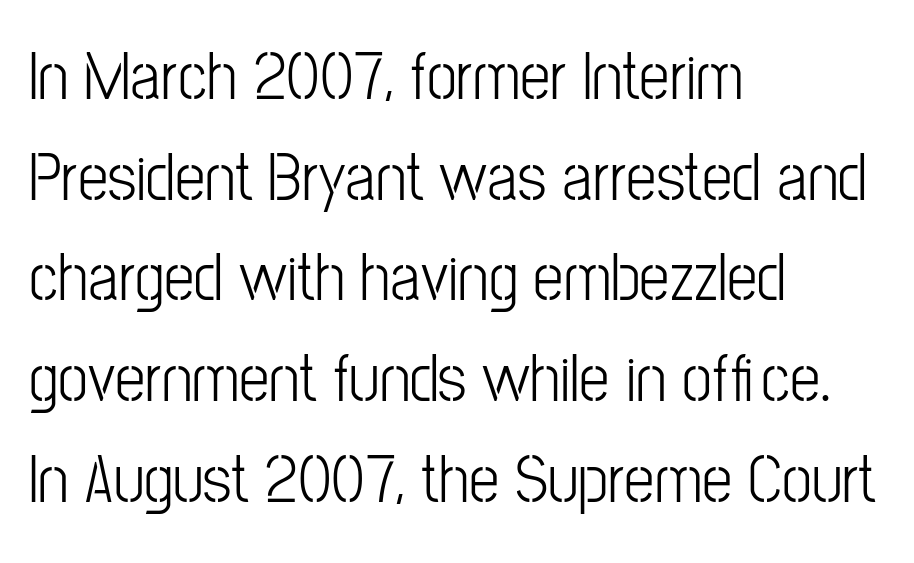
{"serif": "no", "italic": "no", "bold": "no", "weight": "light", "width": "condensed", "stroke_contrast": "low", "x_height": "medium", "monospaced": "no", "underline": "no", "align": "left", "line_spacing": "normal", "line_spacing_ratio": 1.48, "letter_spacing": "normal", "letter_spacing_em": 0.0, "glyph_px": 68}
